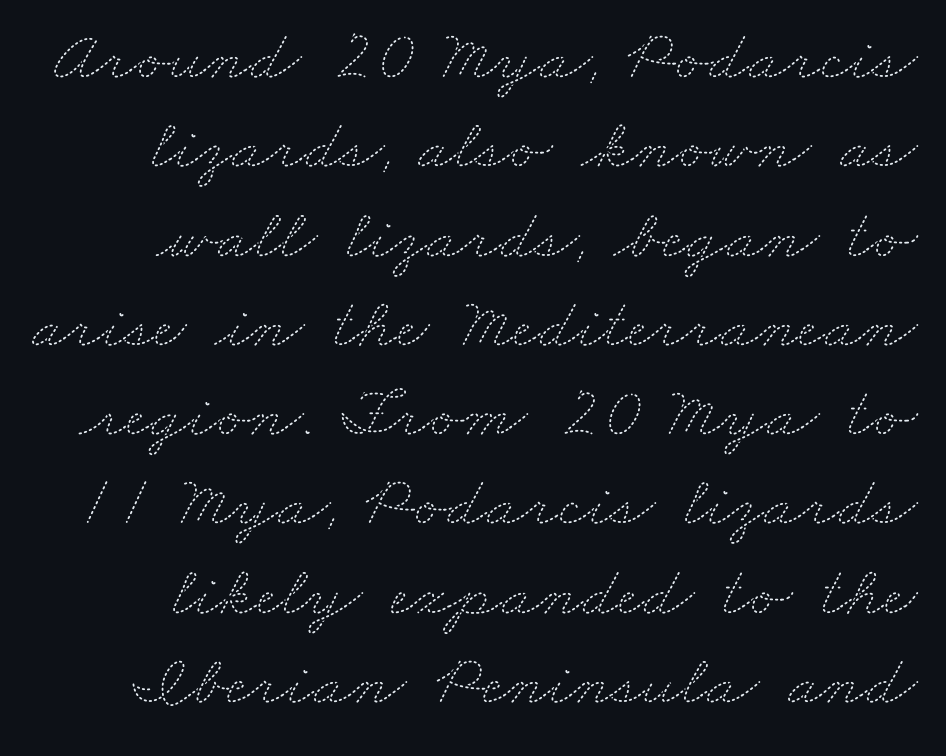
The image shows 72 px thin, wide type; set line spacing 1.24x, normal letter spacing, not underlined; medium stroke contrast and a small x-height.
